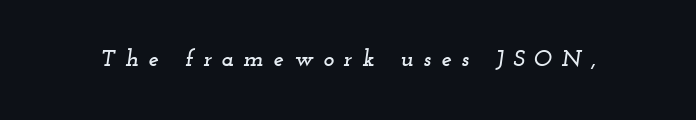
Q: Is the text italic (slanted)? A: Yes, it leans right by about 12 degrees.
Q: Is the text underlined? A: No.
Q: Is the spacing between letters normal or unusually wide? A: Unusually wide.
